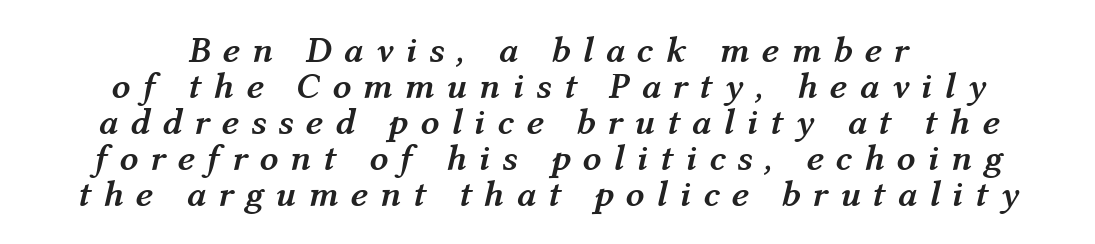
Q: Is the text bold? A: Yes.
Q: Is the text italic (slanted)? A: Yes, it leans right by about 12 degrees.
Q: Is the text underlined? A: No.
Q: How is the paragraph aligned? A: Centered.
Q: Is the spacing between letters normal or unusually wide? A: Unusually wide.
Q: Is the spacing between lines tight, normal or loose? A: Tight.
Q: Width (condensed, normal, or wide)? A: Normal.
Q: Stroke contrast? A: Medium.
Q: x-height? A: Medium.
Q: Monospaced? A: No.
